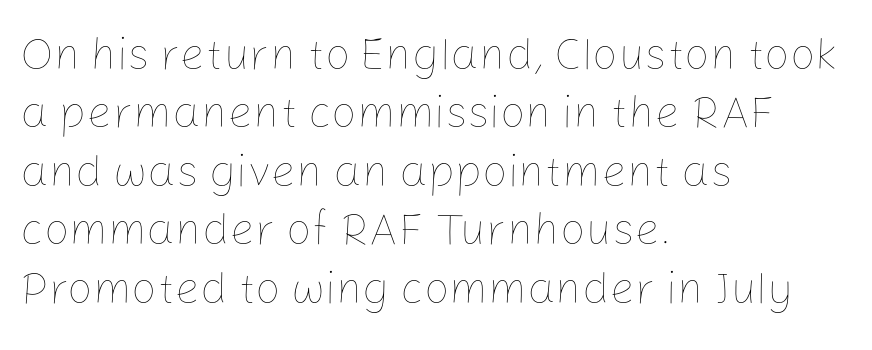
Q: Is the text bold? A: No.
Q: Is the text italic (slanted)? A: No, it is upright.
Q: Is the text underlined? A: No.
Q: How is the paragraph aligned? A: Left-aligned.
Q: Is the spacing between letters normal or unusually wide? A: Normal.
Q: Is the spacing between lines tight, normal or loose? A: Normal.
Q: Width (condensed, normal, or wide)? A: Normal.
Q: Stroke contrast? A: Low.
Q: x-height? A: Medium.
Q: Monospaced? A: No.
